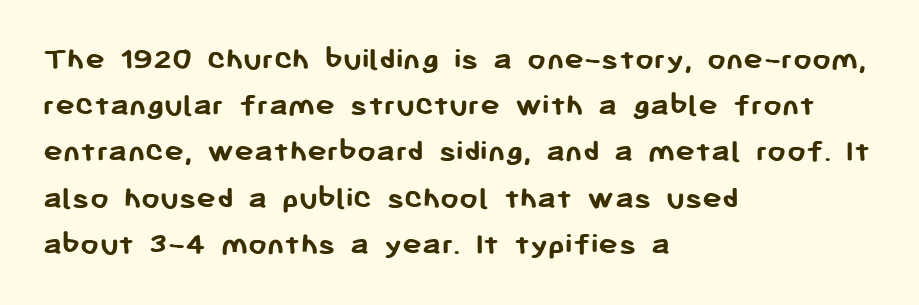
{"serif": "no", "italic": "no", "bold": "yes", "weight": "semibold", "width": "normal", "stroke_contrast": "low", "x_height": "medium", "monospaced": "no", "underline": "no", "align": "left", "line_spacing": "normal", "line_spacing_ratio": 1.4, "letter_spacing": "normal", "letter_spacing_em": 0.0, "glyph_px": 33}
